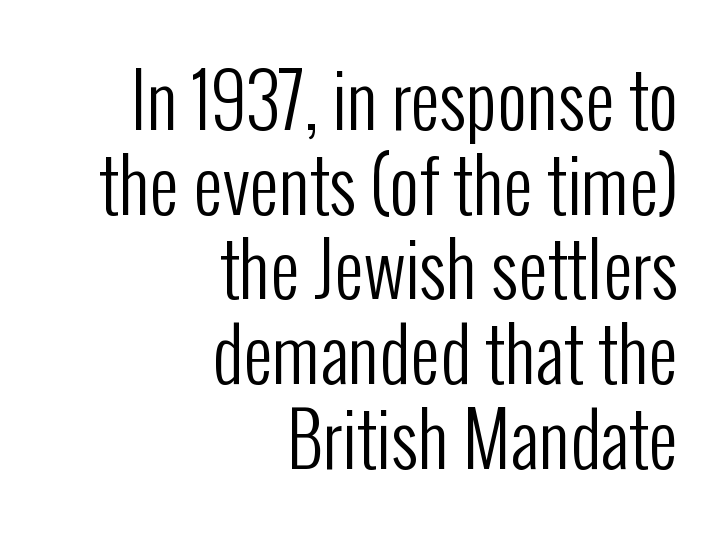
Stems here are at most as thick as an everyday book face. Characters remain perfectly vertical along every line. Check under the words: just untouched page. Stroke terminals: plain, sans-serif. Do the characters align in a grid? No, the font is proportional. No extra tracking has been applied to these lines.
